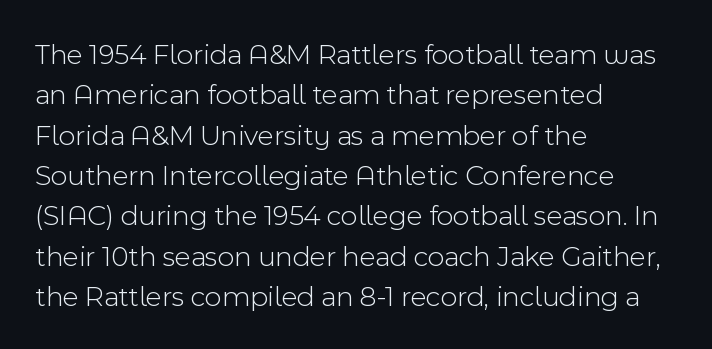
The letters advance in unequal steps, a hallmark of proportional type. The passage shown is not underscored anywhere. Visually the block forms a straight wall on the left and a jagged coastline on the right. The font's upright variant was chosen for this text. The face used here is a sans, in the tradition of grotesques and geometrics.
